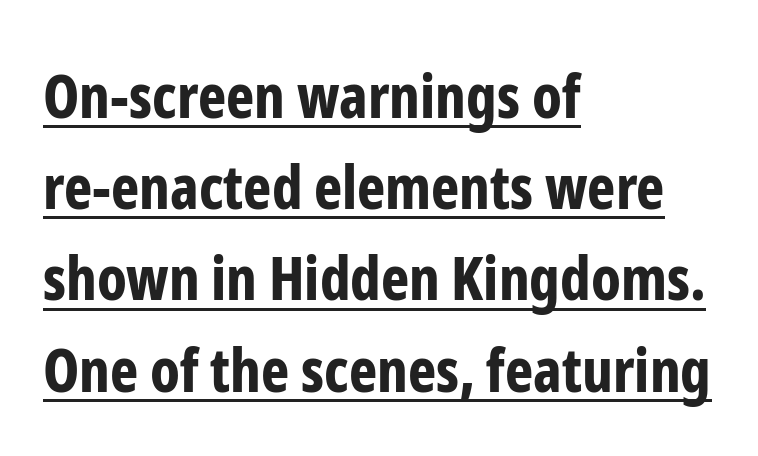
If you drew a ruler down the left edge, every line would touch it. This block has exactly the height ordinary leading produces. The font family rendered here belongs to the sans-serif group. You'd pick this weight for a headline — it's a proper bold.
